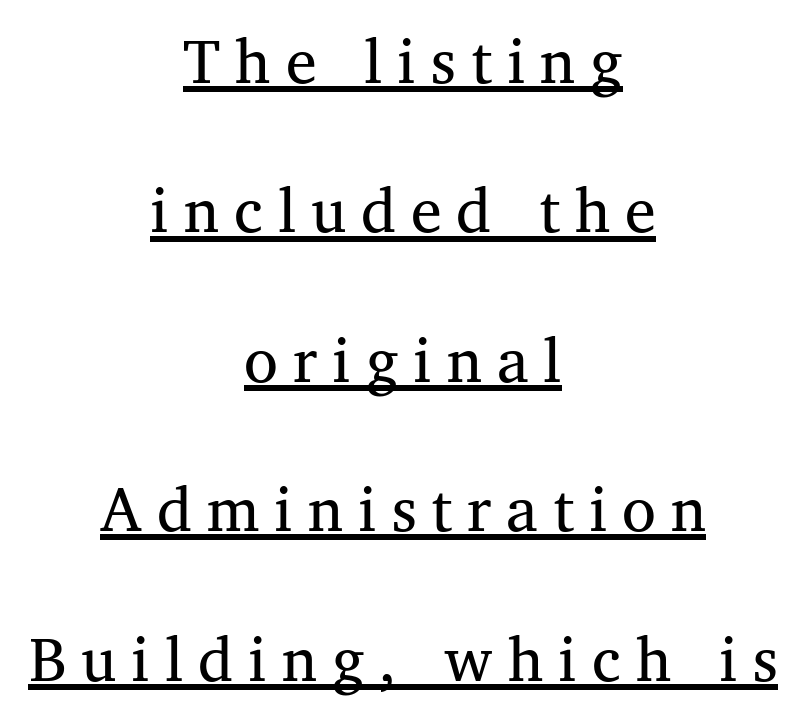
{"serif": "yes", "italic": "no", "width": "normal", "stroke_contrast": "medium", "x_height": "medium", "monospaced": "no", "underline": "yes", "align": "center", "line_spacing": "loose", "line_spacing_ratio": 2.41, "letter_spacing": "wide", "letter_spacing_em": 0.24, "glyph_px": 62}
